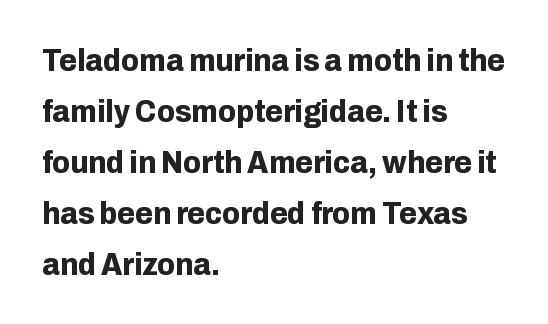
Each new line begins a customary step beneath the previous one. Serifs: no, the terminals of the letterforms are clean. Character widths vary here, with narrow letters taking less room than wide ones. Italic? Not at all — the glyphs are vertical.
